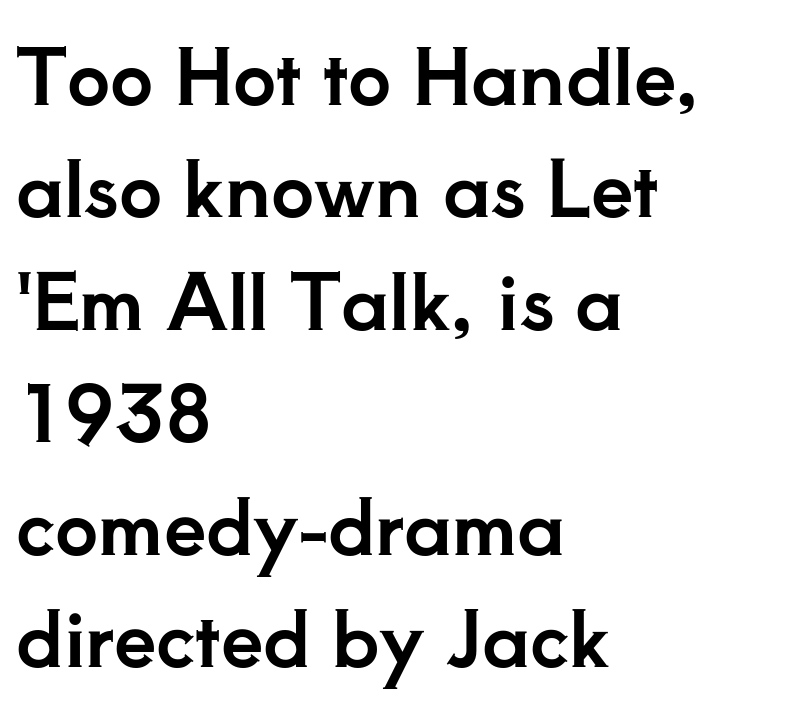
The image shows 76 px serif type, upright; set left-aligned, normal line spacing (1.48x), normal letter spacing, not underlined; low stroke contrast and a small x-height.
